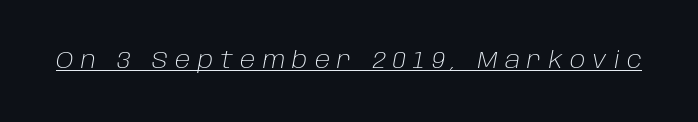
Summary of weight: not heavy and not bold. Display-style spreading of the glyphs; the letterfit is very open. A continuous stroke trails under the words, as in a hyperlink. You can tell it's italic because the verticals aren't actually vertical.
